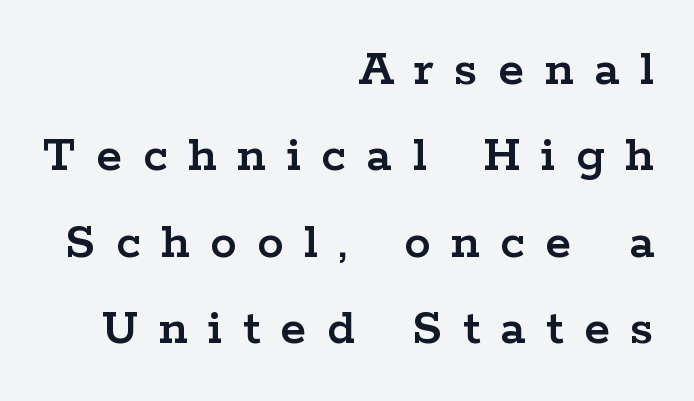
Is the letter spacing exaggerated? Yes — the characters are pushed far apart. Quick note: interline space is typical. The characters display serif detailing at their extremities. Character widths vary here, with narrow letters taking less room than wide ones.
